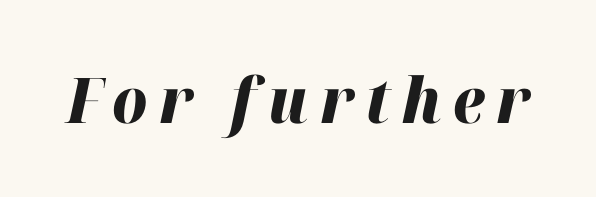
The image shows 63 px heavy type, italic (leaning right); set not underlined; high stroke contrast and a medium x-height.
